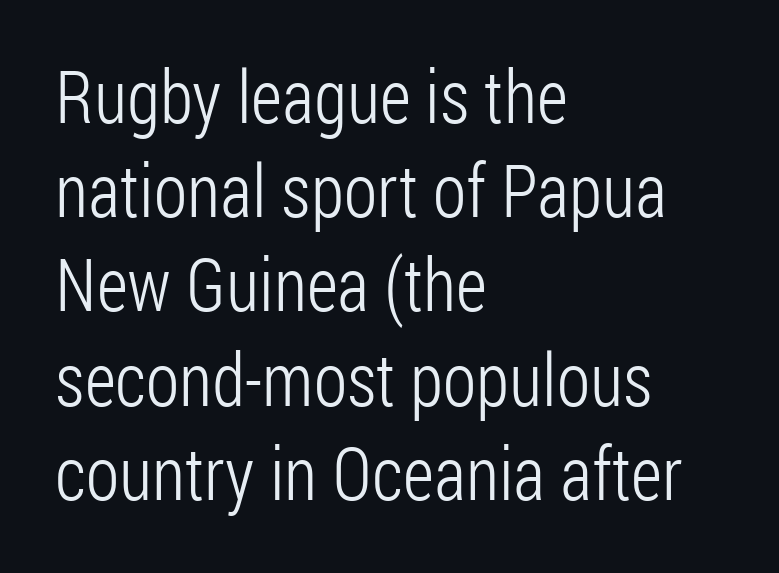
Q: Is the text bold? A: No.
Q: Is the text italic (slanted)? A: No, it is upright.
Q: Is the typeface a serif or a sans-serif typeface? A: Sans-serif.
Q: Is the text underlined? A: No.
Q: How is the paragraph aligned? A: Left-aligned.
Q: Is the spacing between letters normal or unusually wide? A: Normal.
Q: Is the spacing between lines tight, normal or loose? A: Normal.
Q: Width (condensed, normal, or wide)? A: Condensed.
Q: Stroke contrast? A: Low.
Q: x-height? A: Medium.
Q: Monospaced? A: No.
